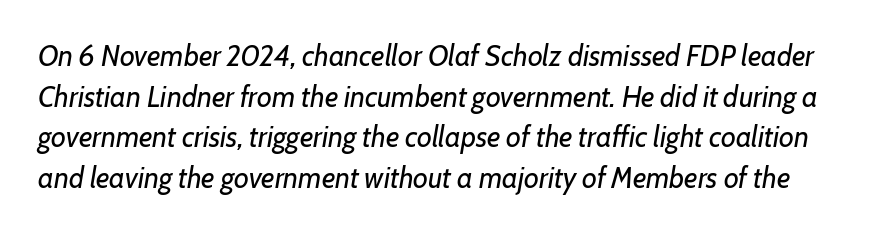
The whole block is typeset with a tilt. Quick note: interline space is typical. No letter is thick-stroked: the sample isn't bold. The gaps between neighbouring characters are ordinary and unremarkable.
